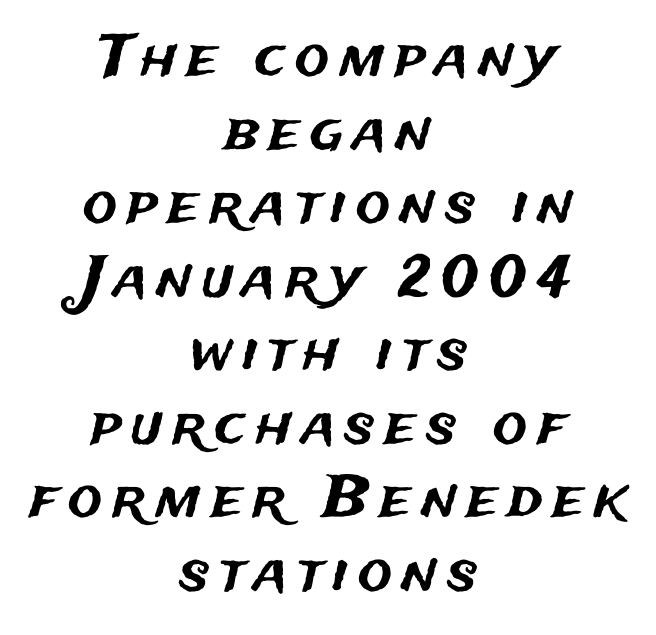
The image shows 57 px sans-serif type; set centered, normal line spacing (1.29x), not underlined; medium stroke contrast and a medium x-height.
